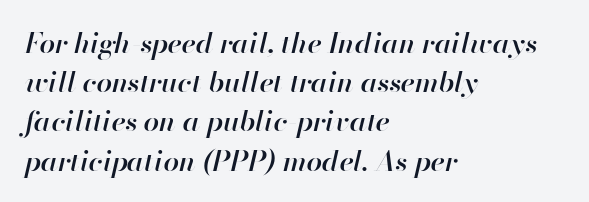
These lines carry some extra weight — a demibold, not a full bold. The gaps between neighbouring characters are ordinary and unremarkable. You could not count columns in this text — the font is proportionally spaced. The lines in this sample share a left origin and differ only in where they stop.
